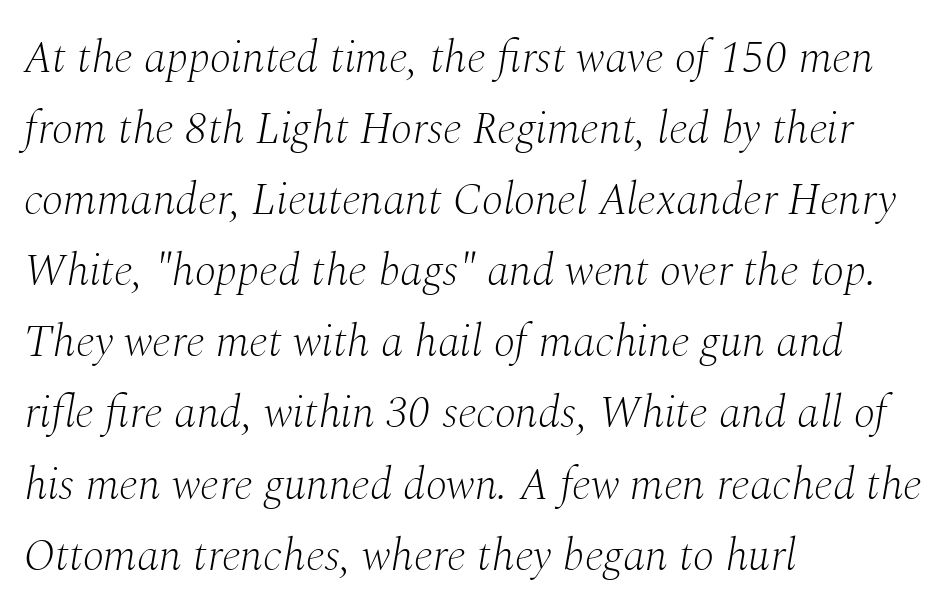
The image shows 45 px light serif type, italic (leaning right); set left-aligned, normal line spacing (1.58x), normal letter spacing, not underlined; medium stroke contrast and a medium x-height.
